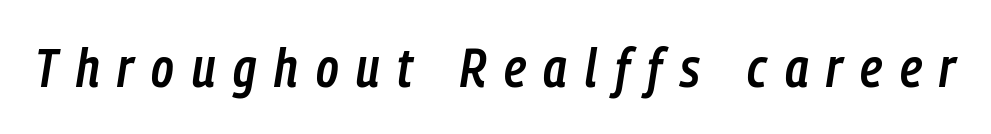
The image shows 54 px semibold, condensed type, italic (leaning right); set unusually wide letter spacing (+0.33 em), not underlined; low stroke contrast and a medium x-height.
